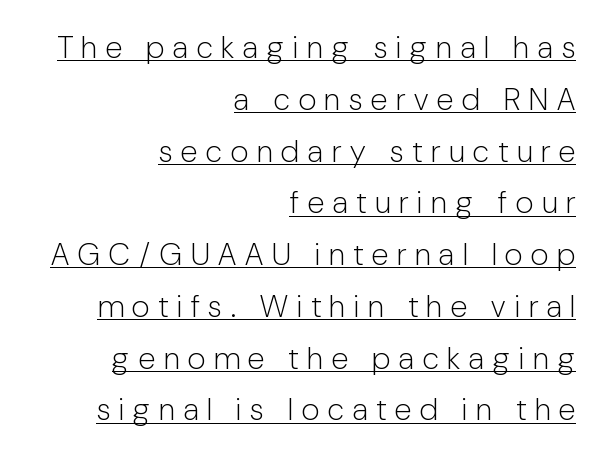
Q: Is the text bold? A: No.
Q: Is the text italic (slanted)? A: No, it is upright.
Q: Is the typeface a serif or a sans-serif typeface? A: Sans-serif.
Q: Is the text underlined? A: Yes.
Q: How is the paragraph aligned? A: Right-aligned.
Q: Is the spacing between letters normal or unusually wide? A: Unusually wide.
Q: Is the spacing between lines tight, normal or loose? A: Normal.
Q: Width (condensed, normal, or wide)? A: Condensed.
Q: Stroke contrast? A: Low.
Q: x-height? A: Medium.
Q: Monospaced? A: No.
